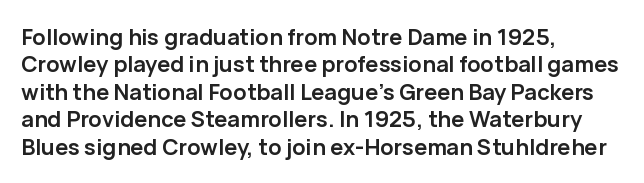
Only glyphs here, with clear space below each row. The type sits square on the baseline with zero lean. Short note: letters normally spaced. Summary of vertical rhythm: regular, with standard interline spacing. Thick stems and heavy bowls — unmistakably bold. Short and long lines alike share a common starting point at left.
